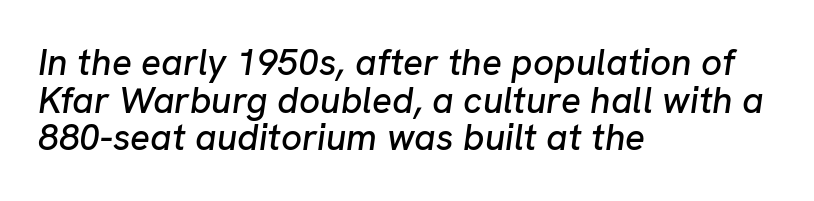
Q: Is the text italic (slanted)? A: Yes, it leans right by about 8 degrees.
Q: Is the text underlined? A: No.
Q: How is the paragraph aligned? A: Left-aligned.
Q: Is the spacing between letters normal or unusually wide? A: Normal.
Q: Is the spacing between lines tight, normal or loose? A: Tight.
Q: Width (condensed, normal, or wide)? A: Normal.
Q: Stroke contrast? A: Low.
Q: x-height? A: Medium.
Q: Monospaced? A: No.
